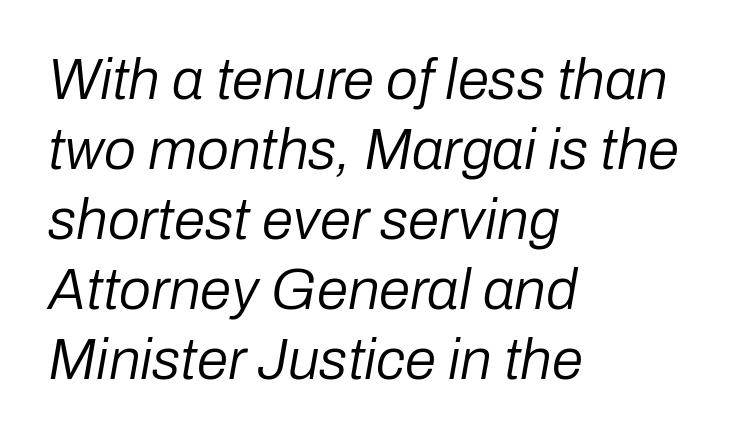
{"italic": "yes", "lean": "right", "slant_degrees": 10, "bold": "no", "weight": "regular", "width": "normal", "stroke_contrast": "low", "x_height": "medium", "monospaced": "no", "underline": "no", "align": "left", "line_spacing_ratio": 1.23, "letter_spacing": "normal", "letter_spacing_em": 0.0, "glyph_px": 57}
